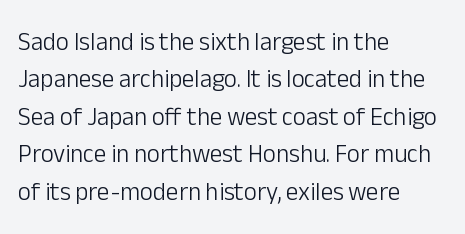
The image shows 25 px text type, upright; set left-aligned, normal line spacing (1.5x), normal letter spacing, not underlined.
